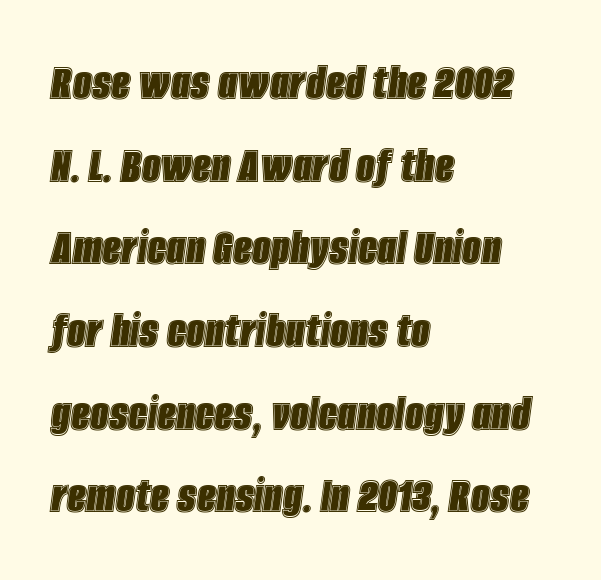
Q: Is the text italic (slanted)? A: Yes, it leans right by about 8 degrees.
Q: Is the text underlined? A: No.
Q: How is the paragraph aligned? A: Left-aligned.
Q: Is the spacing between letters normal or unusually wide? A: Normal.
Q: Is the spacing between lines tight, normal or loose? A: Normal.
Q: Width (condensed, normal, or wide)? A: Condensed.
Q: x-height? A: Large.
Q: Monospaced? A: No.
